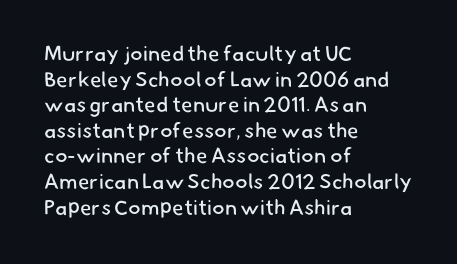
{"bold": "no", "underline": "no", "align": "left", "line_spacing_ratio": 1.22, "letter_spacing": "normal", "letter_spacing_em": 0.0, "glyph_px": 21}
